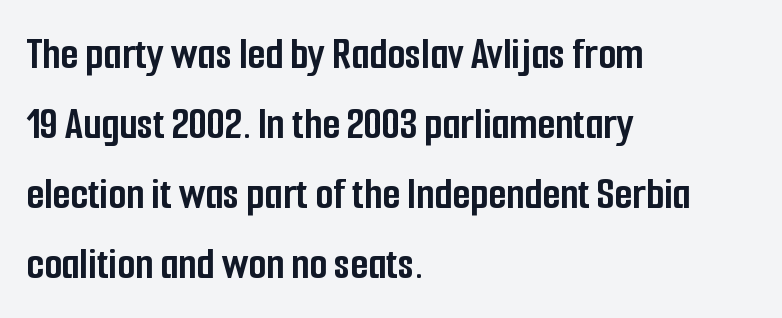
The image shows 46 px semibold, condensed sans-serif type, upright; set left-aligned, normal line spacing (1.52x), normal letter spacing, not underlined; low stroke contrast and a medium x-height.
